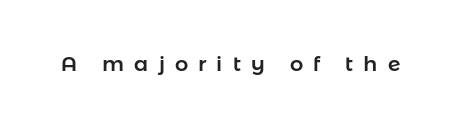
Q: Is the text italic (slanted)? A: No, it is upright.
Q: Is the text underlined? A: No.
Q: Is the spacing between letters normal or unusually wide? A: Unusually wide.
